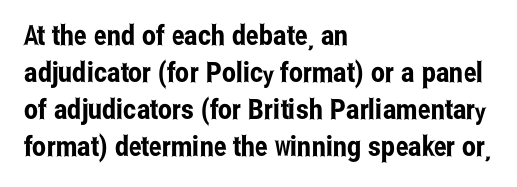
The image shows 28 px condensed sans-serif type, upright; set left-aligned, normal line spacing (1.32x), normal letter spacing, not underlined; low stroke contrast and a medium x-height.
